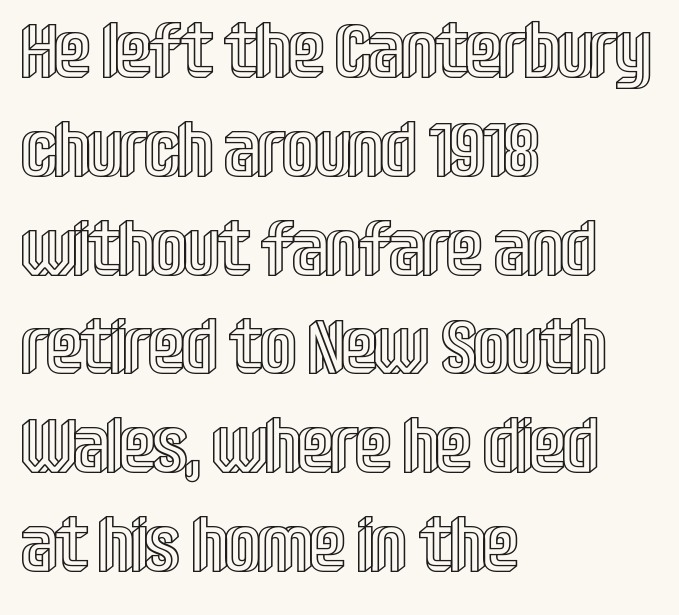
The type is set solid horizontally, with unmodified tracking. A bare baseline throughout the passage. You could not count columns in this text — the font is proportionally spaced. Notice how the stems are strictly vertical — no italics here.
